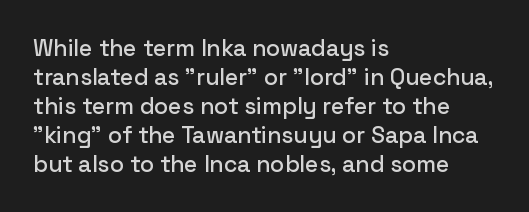
{"italic": "no", "underline": "no", "align": "left", "line_spacing": "normal", "line_spacing_ratio": 1.26, "letter_spacing": "normal", "letter_spacing_em": 0.0, "glyph_px": 23}
